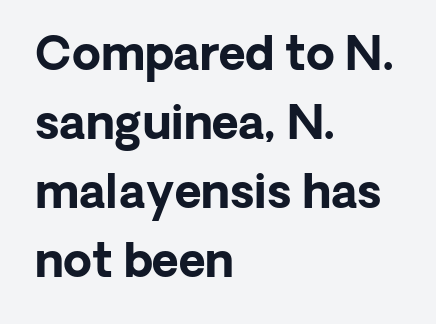
The type family on display is of the sans-serif kind. The face used here is proportionally spaced, like ordinary book or web type. The lettering stays uniformly vertical, giving the passage a roman look. The foot of each line stays bare and open. The rendering uses a moderate line-height, typical for paragraphs.
